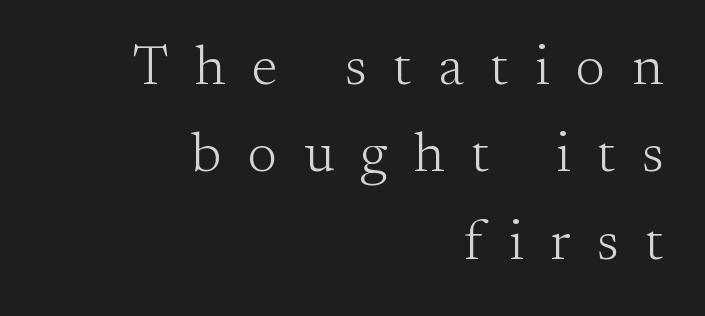
Yep, those are serifs on the letters. Vertical strokes here are truly vertical. Summary of weight: not heavy and not bold. You could not count columns in this text — the font is proportionally spaced. Any mark beneath the type? The region is blank. Typeset ragged left — the right edge is the straight one.
